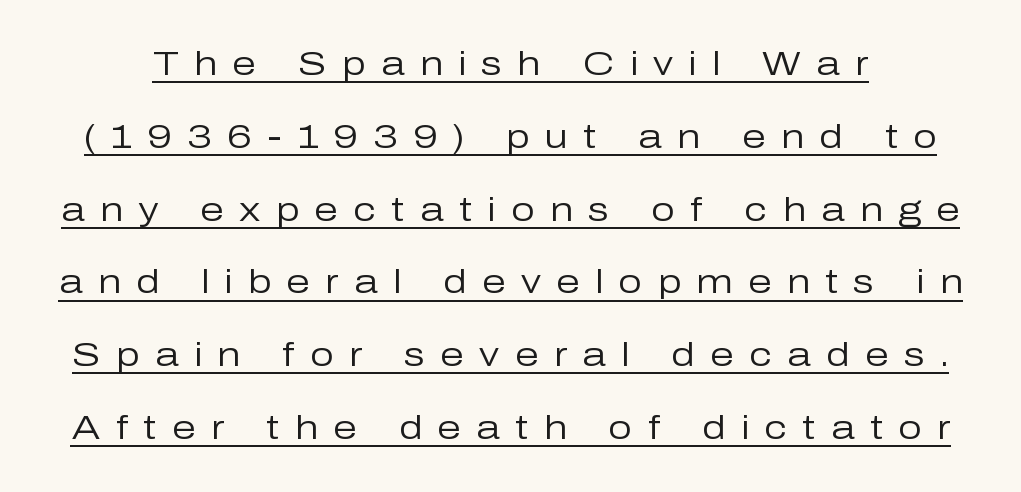
If you measured baseline to baseline, you'd find a long distance. On a weight scale, this lands at 450 or below. The passage shown is typed in a proportional face where columns would drift. Italic? Not at all — the glyphs are vertical. The gaps between neighbouring characters are conspicuously large. You can see a thin bar hugging the bottom of the glyphs.
